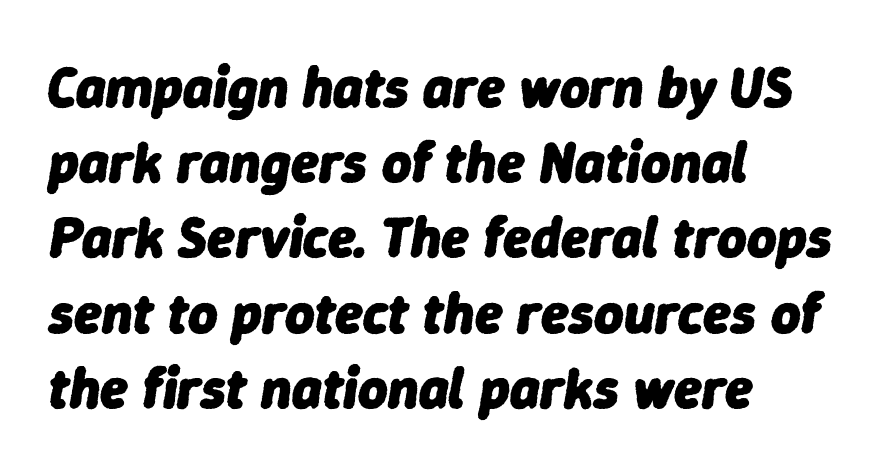
Yep, that's italic — everything's leaning. The line-height multiplier appears to be the usual default. Spacing between characters is what you'd get straight out of the box. These lines are set flush left with a ragged right edge. Proportional: the letters do not fall into vertical columns. Just letters on the line, the space beneath them empty.
